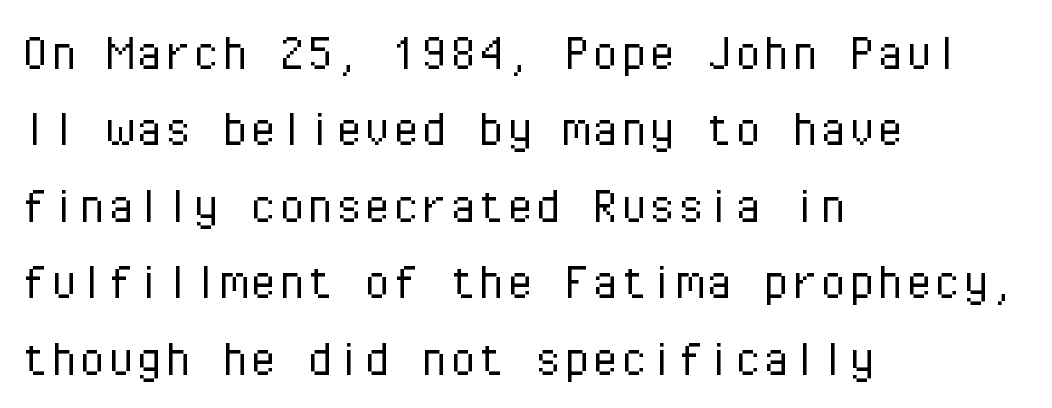
Q: Is the text bold? A: No.
Q: Is the text italic (slanted)? A: No, it is upright.
Q: Is the typeface a serif or a sans-serif typeface? A: Sans-serif.
Q: Is the text underlined? A: No.
Q: How is the paragraph aligned? A: Left-aligned.
Q: Is the spacing between letters normal or unusually wide? A: Normal.
Q: Is the spacing between lines tight, normal or loose? A: Normal.
Q: Width (condensed, normal, or wide)? A: Normal.
Q: Stroke contrast? A: Low.
Q: x-height? A: Medium.
Q: Monospaced? A: Yes.
